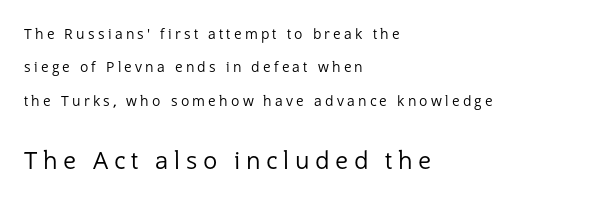
The image shows 24 px text type, upright; set left-aligned, loose line spacing (2.38x), unusually wide letter spacing (+0.23 em), not underlined; the second (bottom) block is 1.71x larger.
